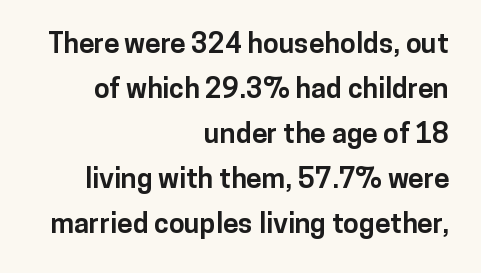
{"serif": "no", "italic": "no", "bold": "yes", "weight": "bold", "width": "normal", "stroke_contrast": "low", "x_height": "medium", "monospaced": "no", "underline": "no", "align": "right", "line_spacing": "normal", "line_spacing_ratio": 1.61, "letter_spacing": "normal", "letter_spacing_em": 0.0, "glyph_px": 28}
